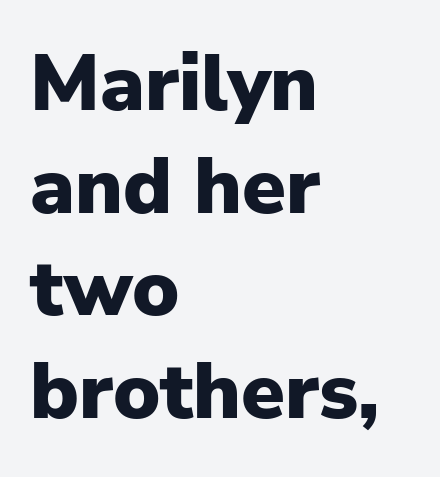
Q: Is the text bold? A: Yes.
Q: Is the text italic (slanted)? A: No, it is upright.
Q: Is the typeface a serif or a sans-serif typeface? A: Sans-serif.
Q: Is the text underlined? A: No.
Q: How is the paragraph aligned? A: Left-aligned.
Q: Is the spacing between letters normal or unusually wide? A: Normal.
Q: Is the spacing between lines tight, normal or loose? A: Normal.
Q: Width (condensed, normal, or wide)? A: Normal.
Q: Stroke contrast? A: Low.
Q: x-height? A: Medium.
Q: Monospaced? A: No.
